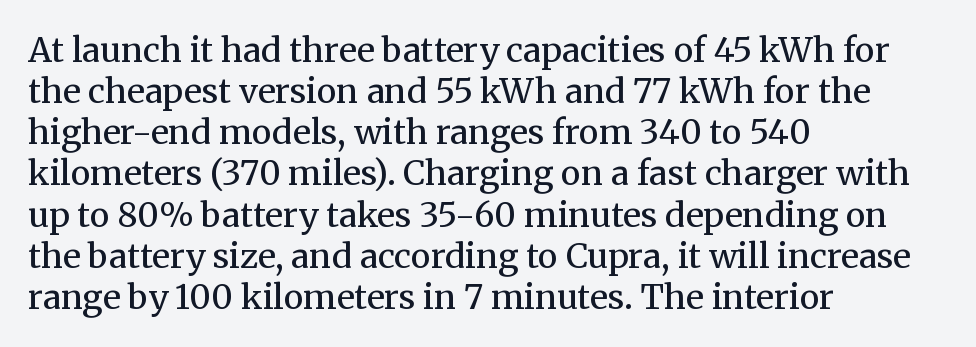
{"serif": "yes", "italic": "no", "bold": "no", "weight": "regular", "width": "normal", "stroke_contrast": "medium", "x_height": "medium", "monospaced": "no", "underline": "no", "align": "left", "line_spacing_ratio": 1.21, "letter_spacing": "normal", "letter_spacing_em": 0.0, "glyph_px": 34}
